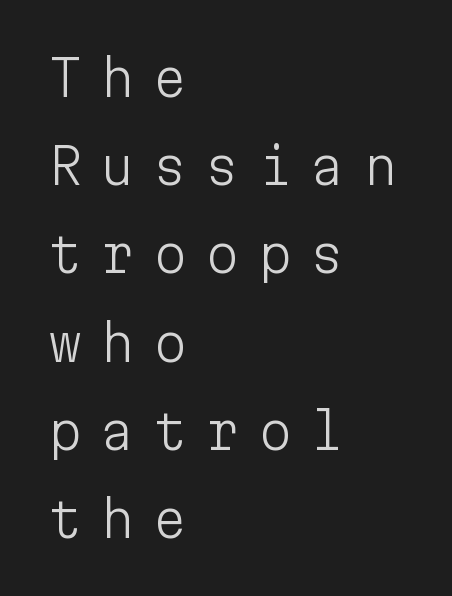
Q: Is the text bold? A: No.
Q: Is the text italic (slanted)? A: No, it is upright.
Q: Is the typeface a serif or a sans-serif typeface? A: Sans-serif.
Q: Is the text underlined? A: No.
Q: How is the paragraph aligned? A: Left-aligned.
Q: Is the spacing between letters normal or unusually wide? A: Unusually wide.
Q: Width (condensed, normal, or wide)? A: Normal.
Q: Stroke contrast? A: Low.
Q: x-height? A: Medium.
Q: Monospaced? A: Yes.
